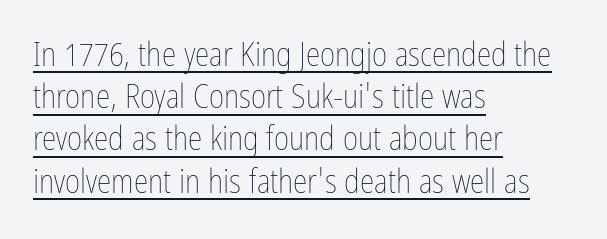
The image shows 33 px thin, condensed type, upright; set left-aligned, normal line spacing (1.28x), normal letter spacing, underlined; low stroke contrast and a medium x-height.
